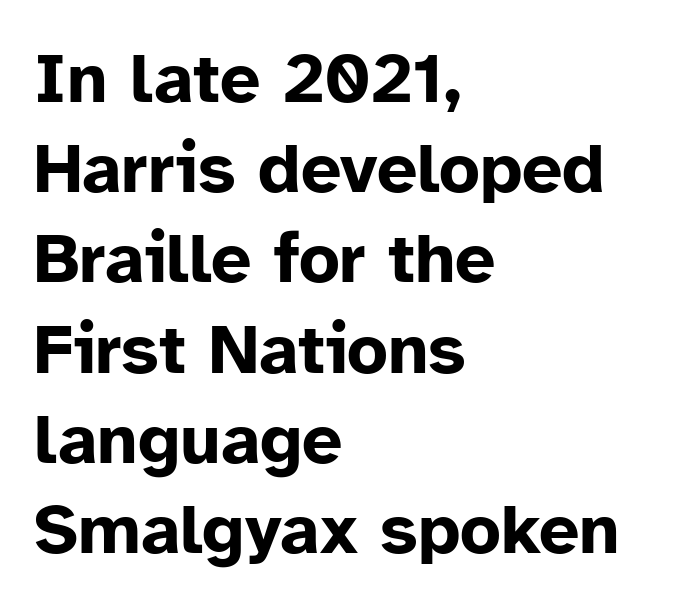
{"serif": "no", "italic": "no", "bold": "yes", "weight": "bold", "width": "normal", "stroke_contrast": "low", "x_height": "medium", "monospaced": "no", "underline": "no", "align": "left", "line_spacing": "normal", "line_spacing_ratio": 1.27, "letter_spacing": "normal", "letter_spacing_em": 0.0, "glyph_px": 71}
